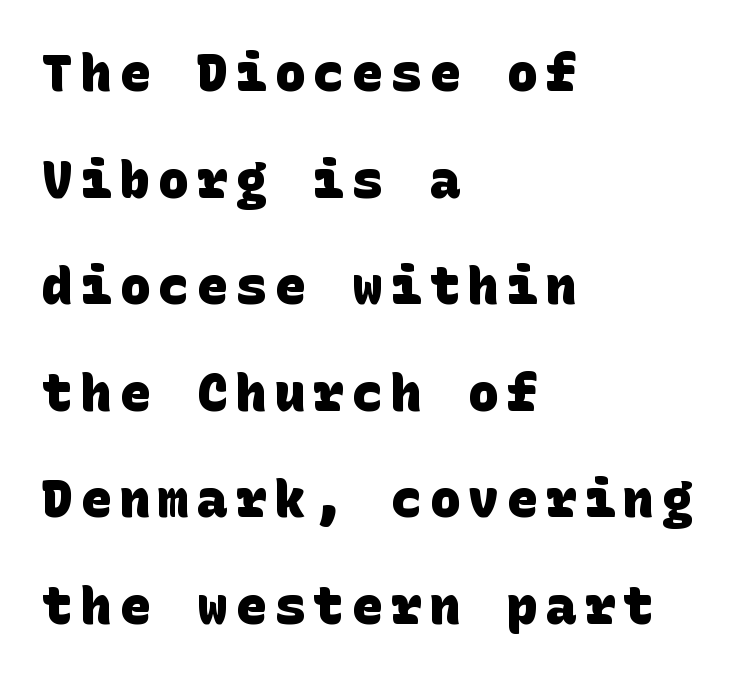
Q: Is the text bold? A: Yes.
Q: Is the typeface a serif or a sans-serif typeface? A: Sans-serif.
Q: Is the text underlined? A: No.
Q: How is the paragraph aligned? A: Left-aligned.
Q: Is the spacing between lines tight, normal or loose? A: Loose.
Q: Width (condensed, normal, or wide)? A: Normal.
Q: Stroke contrast? A: Low.
Q: x-height? A: Large.
